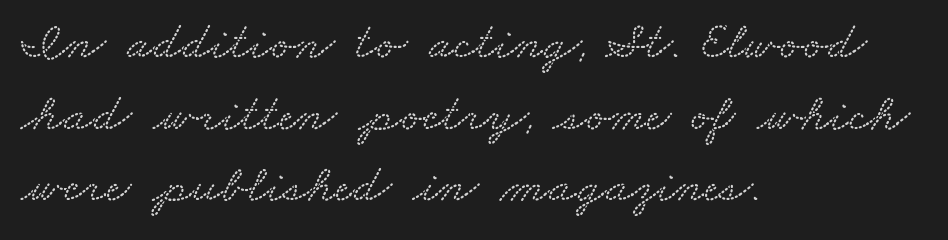
Q: Is the typeface a serif or a sans-serif typeface? A: Serif.
Q: Is the text underlined? A: No.
Q: How is the paragraph aligned? A: Left-aligned.
Q: Is the spacing between letters normal or unusually wide? A: Normal.
Q: Is the spacing between lines tight, normal or loose? A: Normal.
Q: Width (condensed, normal, or wide)? A: Wide.
Q: Stroke contrast? A: Medium.
Q: x-height? A: Small.
Q: Monospaced? A: No.
